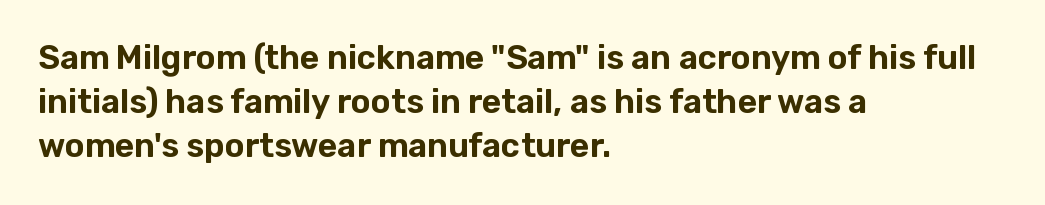
Nobody drew a line under any word here. A typesetter would call this zero additional tracking. Short and long lines alike share a common starting point at left. The designer left line spacing at the default. The face used here is proportionally spaced, like ordinary book or web type. This sample uses a sans-serif face.
